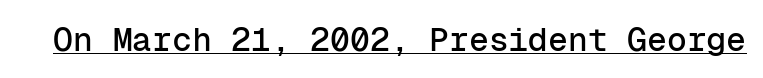
Q: Is the text italic (slanted)? A: No, it is upright.
Q: Is the typeface a serif or a sans-serif typeface? A: Sans-serif.
Q: Is the text underlined? A: Yes.
Q: Is the spacing between letters normal or unusually wide? A: Normal.
Q: Width (condensed, normal, or wide)? A: Normal.
Q: Stroke contrast? A: Low.
Q: x-height? A: Medium.
Q: Monospaced? A: Yes.
